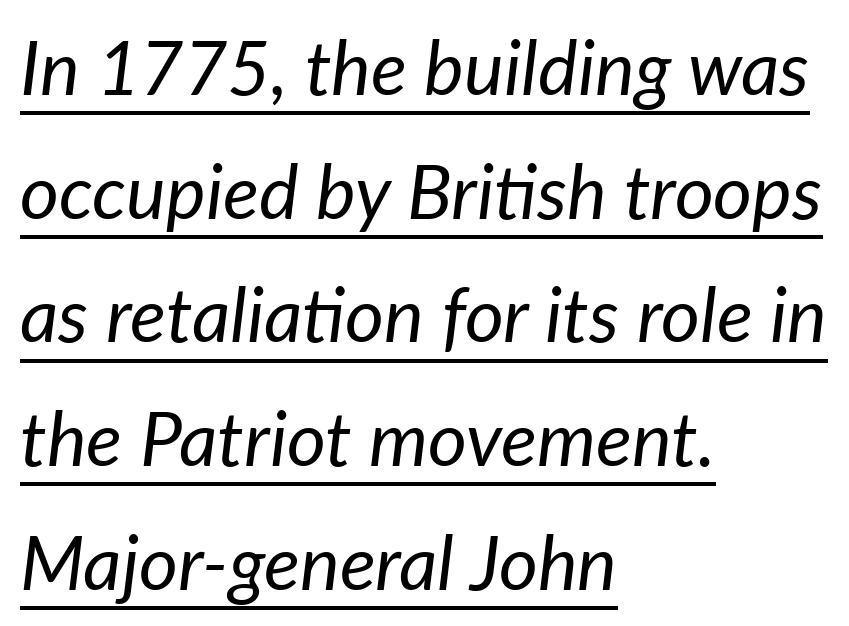
The image shows 75 px regular-weight type, italic (leaning right); set left-aligned, normal line spacing (1.65x), normal letter spacing, underlined; low stroke contrast and a medium x-height.
